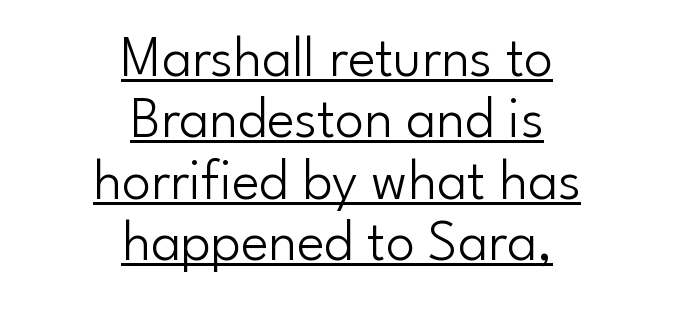
Stems here are at most as thick as an everyday book face. Layout note: lines centered. This sample uses a sans-serif face. Nope, not italic — everything's standing straight. Regarding leading, the lines here are crowded together.
